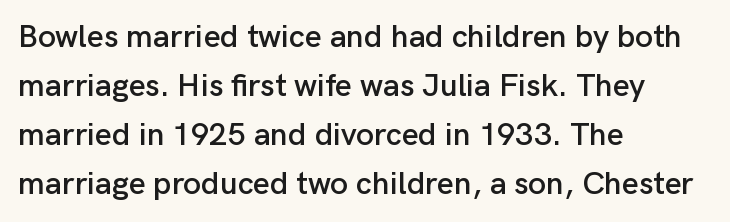
Short note: letters normally spaced. The letters advance in unequal steps, a hallmark of proportional type. Notice how the passage keeps a crisp vertical edge on the left only. These lines sit exactly where default settings would place them. Honestly, there is no underline to notice here at all.
